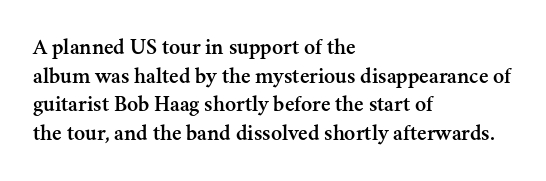
The image shows 23 px text type, upright; set left-aligned, normal line spacing (1.25x), normal letter spacing, not underlined.
